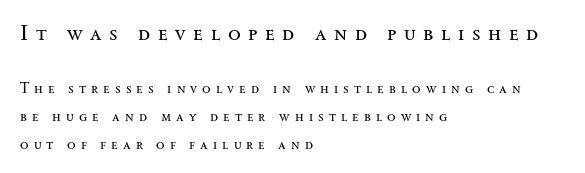
Q: Is the text bold? A: No.
Q: Is the text italic (slanted)? A: No, it is upright.
Q: Is the text underlined? A: No.
Q: How is the paragraph aligned? A: Left-aligned.
Q: Is the spacing between letters normal or unusually wide? A: Unusually wide.
Q: Is the spacing between lines tight, normal or loose? A: Loose.
Q: Which block of text is set in a larger size, the first (top) or the second (bottom)? A: The first (top) one.
